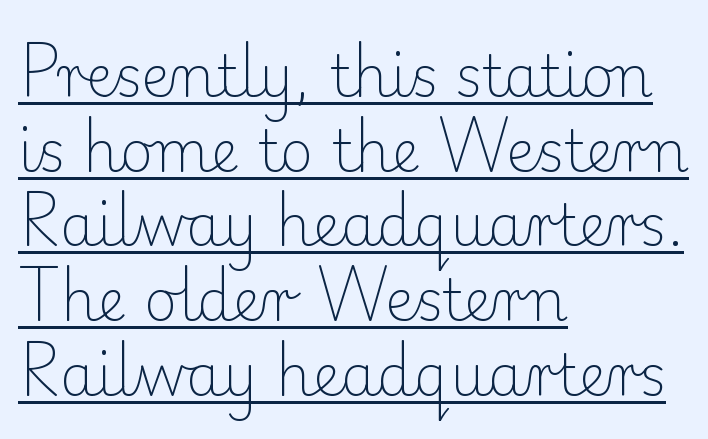
Q: Is the text bold? A: No.
Q: Is the text italic (slanted)? A: No, it is upright.
Q: Is the typeface a serif or a sans-serif typeface? A: Serif.
Q: Is the text underlined? A: Yes.
Q: How is the paragraph aligned? A: Left-aligned.
Q: Is the spacing between letters normal or unusually wide? A: Normal.
Q: Is the spacing between lines tight, normal or loose? A: Normal.
Q: Width (condensed, normal, or wide)? A: Normal.
Q: Stroke contrast? A: Low.
Q: x-height? A: Small.
Q: Monospaced? A: No.
